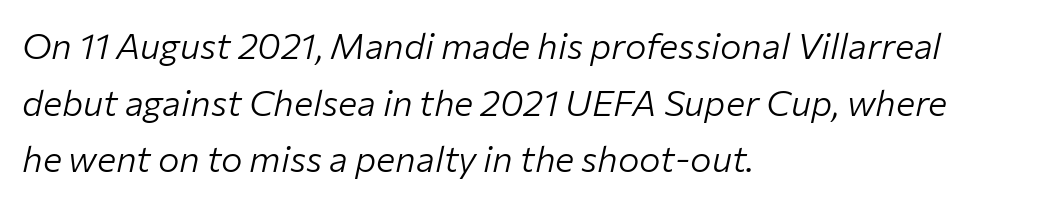
Stems and bowls with no extra thickness — not bold. Bare-footed words on every line. Interline gaps are of average width in this sample. Glyph-to-glyph distance matches everyday printed text. Note the varied advance widths — an 'i' is clearly narrower than an 'm'.
